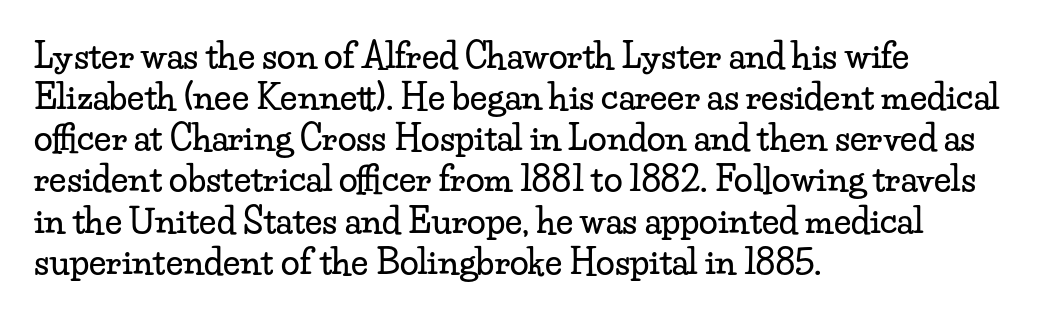
Leftover space on each line is placed entirely after the last word. Nothing unusual about the tracking: characters are spaced as the font intends. Beneath every word, the page is bare. Posture: upright roman.
